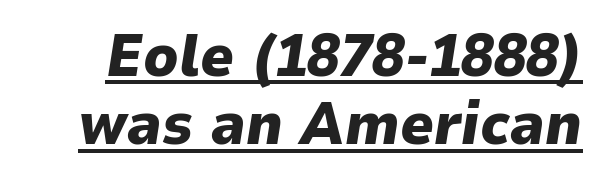
{"italic": "yes", "lean": "right", "slant_degrees": 9, "bold": "yes", "weight": "heavy", "width": "normal", "stroke_contrast": "low", "x_height": "medium", "monospaced": "no", "underline": "yes", "line_spacing_ratio": 1.16, "letter_spacing": "normal", "letter_spacing_em": 0.0, "glyph_px": 59}
